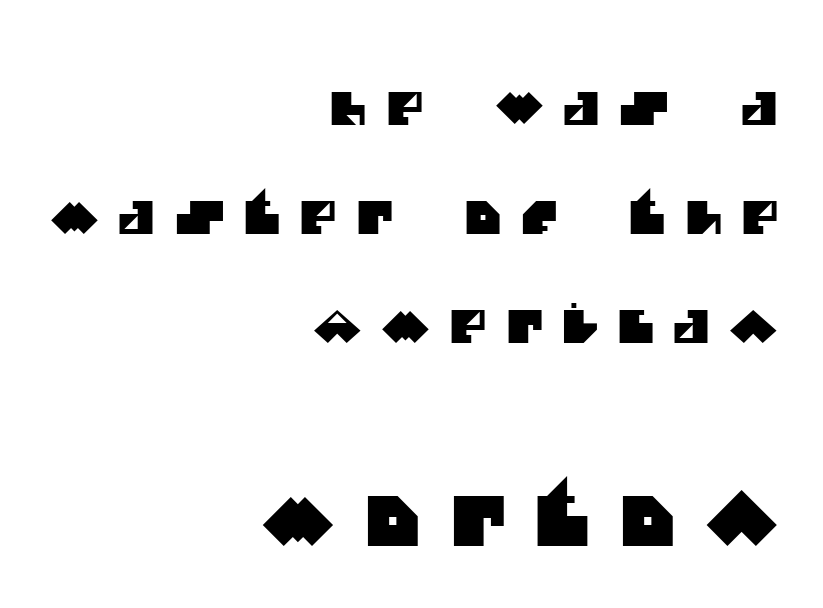
{"serif": "no", "width": "normal", "stroke_contrast": "medium", "x_height": "large", "monospaced": "no", "underline": "no", "align": "right", "line_spacing": "loose", "line_spacing_ratio": 2.42, "letter_spacing": "wide", "letter_spacing_em": 0.43, "larger_block": "second", "size_ratio": 1.51, "glyph_px": 68}
